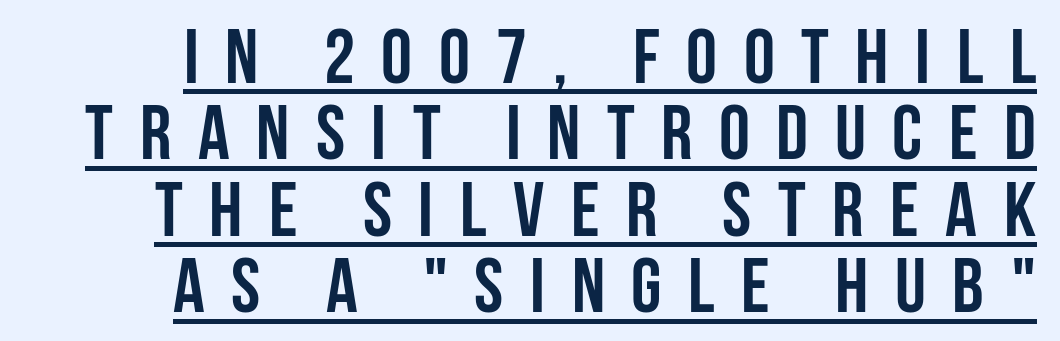
Q: Is the text bold? A: Yes.
Q: Is the text italic (slanted)? A: No, it is upright.
Q: Is the typeface a serif or a sans-serif typeface? A: Sans-serif.
Q: Is the text underlined? A: Yes.
Q: Is the spacing between letters normal or unusually wide? A: Unusually wide.
Q: Is the spacing between lines tight, normal or loose? A: Tight.
Q: Width (condensed, normal, or wide)? A: Condensed.
Q: Stroke contrast? A: Low.
Q: x-height? A: Large.
Q: Monospaced? A: No.
